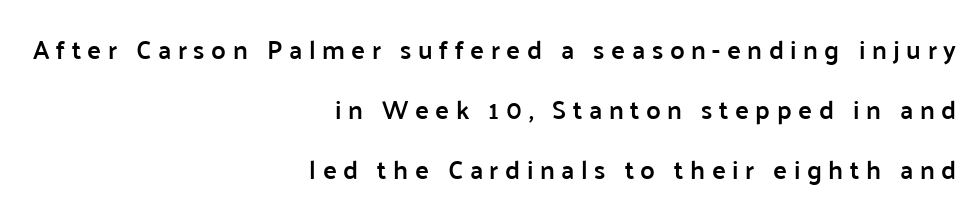
The image shows 26 px text type, upright; set right-aligned, loose line spacing (2.31x), unusually wide letter spacing (+0.25 em), not underlined.
